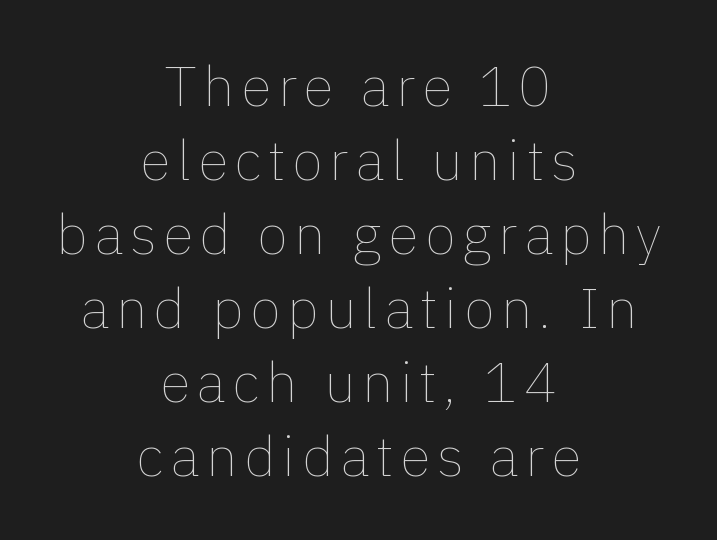
The image shows 56 px thin type, upright; set centered, normal line spacing (1.32x), not underlined; a medium x-height.
